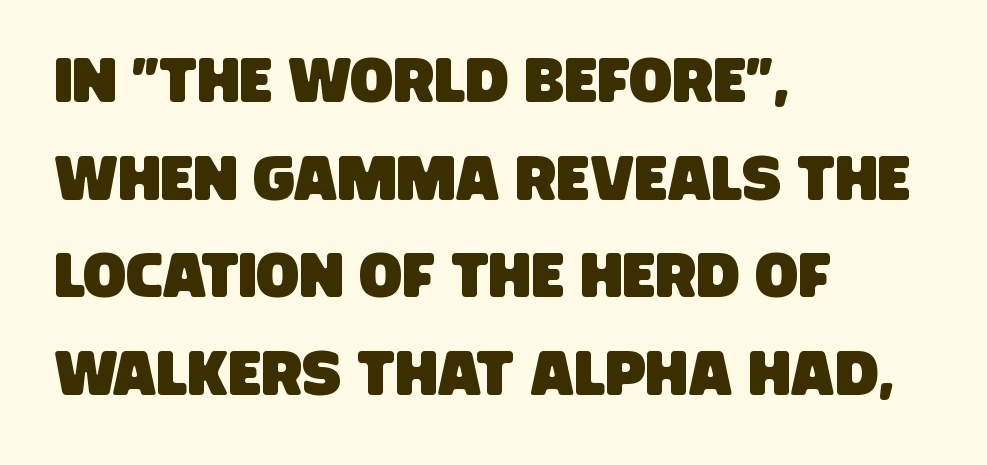
{"serif": "no", "width": "condensed", "stroke_contrast": "low", "x_height": "large", "monospaced": "no", "underline": "no", "align": "left", "line_spacing": "normal", "line_spacing_ratio": 1.55, "letter_spacing": "normal", "letter_spacing_em": 0.0, "glyph_px": 63}
